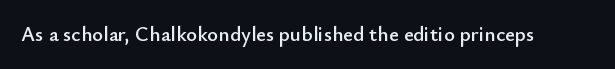
Every character sits straight up, as roman type does. The string is rendered with underlining switched off. Students, note that the glyphs here touch the page at normal intervals.
